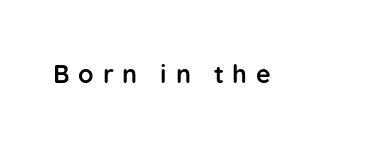
The image shows 25 px bold type, upright; set unusually wide letter spacing (+0.35 em), not underlined.
